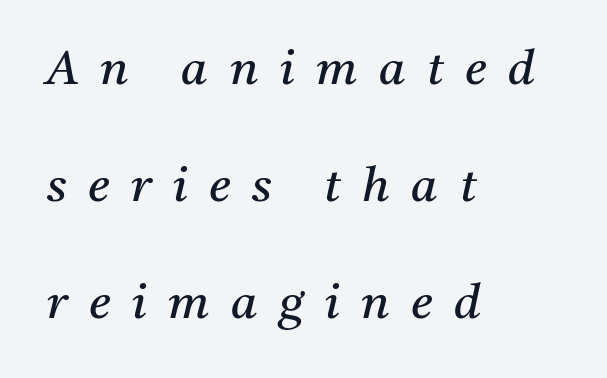
The image shows 48 px regular-weight serif type, italic (leaning right); set left-aligned, loose line spacing (2.44x), unusually wide letter spacing (+0.45 em), not underlined; medium stroke contrast and a medium x-height.
